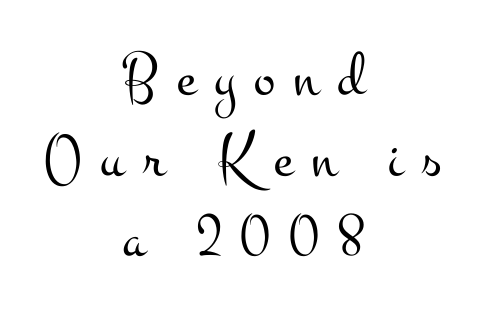
The image shows 64 px light, wide type; set centered, normal line spacing (1.26x), unusually wide letter spacing (+0.29 em), not underlined; medium stroke contrast and a small x-height.
